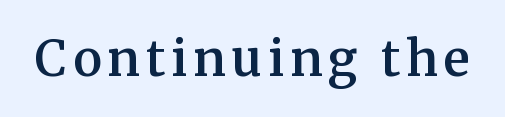
The image shows 49 px semibold serif type, upright; set not underlined; medium stroke contrast and a medium x-height.
